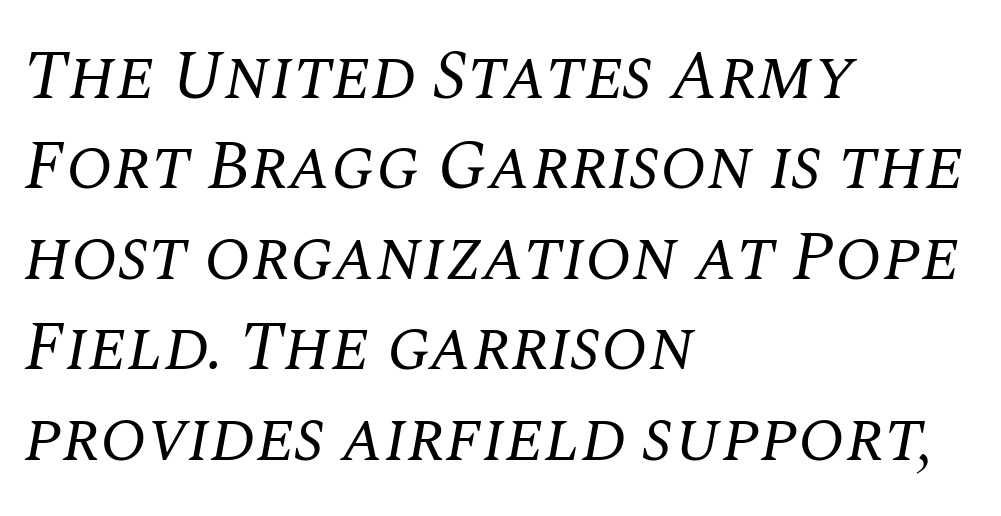
Heft: none added — not bold. Each letter's strokes conclude with small projecting serifs. Baseline-to-baseline distance is the conventional proportion of letter height. Clear beneath every line of the passage. Varying glyph widths throughout — classic text-font behaviour. All the whitespace from short lines collects on the right.
